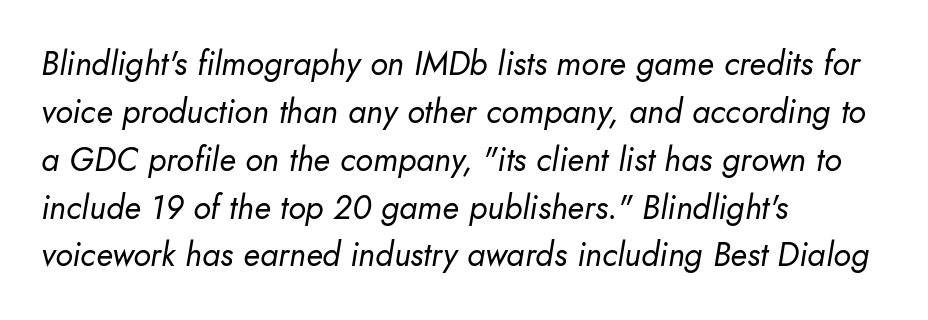
Underline: absent. Looking at the ascenders, they clearly lean. You could call the tracking neutral — neither tight nor loose. The block of text has a typical density, with ordinary space between rows.
